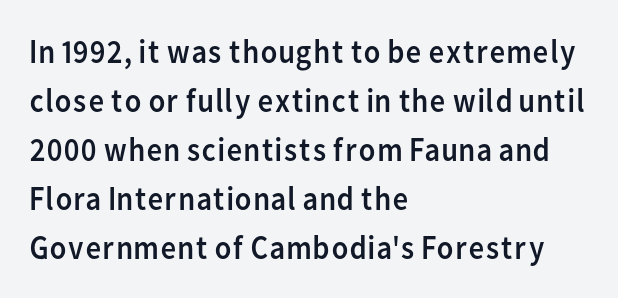
Q: Is the text bold? A: No.
Q: Is the text italic (slanted)? A: No, it is upright.
Q: Is the typeface a serif or a sans-serif typeface? A: Sans-serif.
Q: Is the text underlined? A: No.
Q: How is the paragraph aligned? A: Left-aligned.
Q: Is the spacing between letters normal or unusually wide? A: Normal.
Q: Is the spacing between lines tight, normal or loose? A: Normal.
Q: Width (condensed, normal, or wide)? A: Normal.
Q: Stroke contrast? A: Low.
Q: x-height? A: Medium.
Q: Monospaced? A: No.
